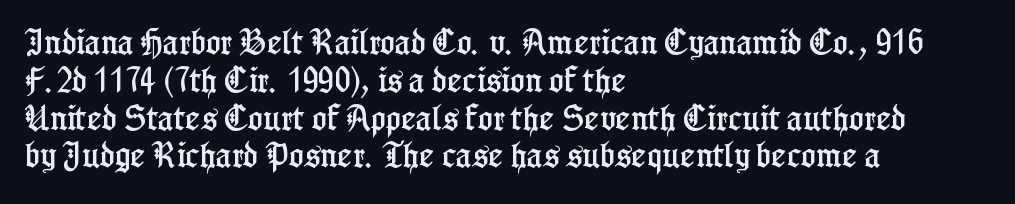
The image shows 28 px condensed serif type, upright; set left-aligned, normal line spacing (1.35x), normal letter spacing, not underlined; low stroke contrast and a medium x-height.
